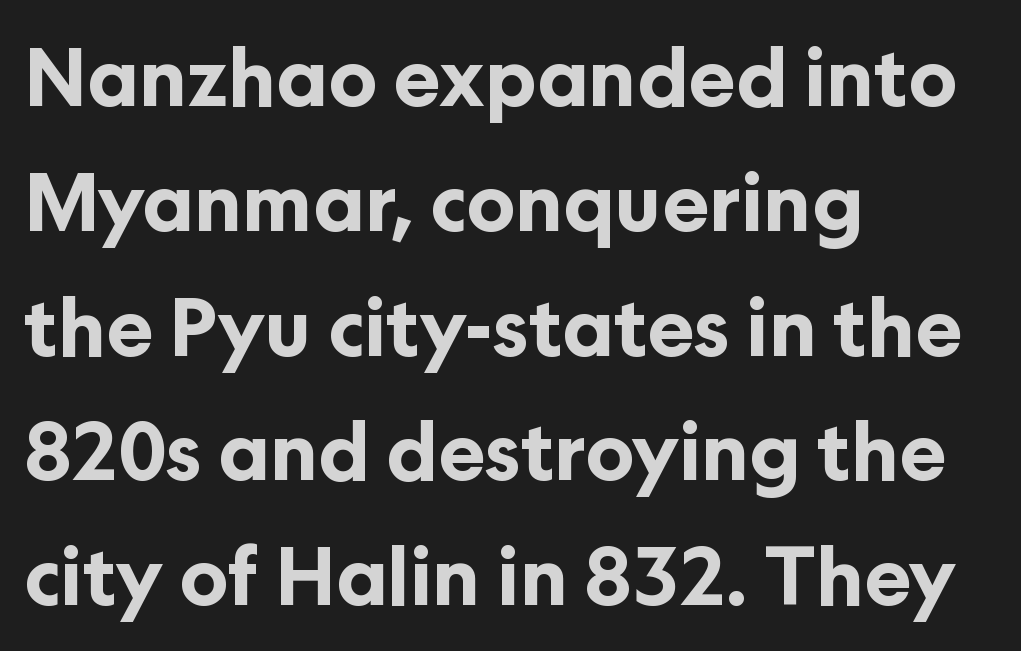
Q: Is the text bold? A: Yes.
Q: Is the text italic (slanted)? A: No, it is upright.
Q: Is the typeface a serif or a sans-serif typeface? A: Sans-serif.
Q: Is the text underlined? A: No.
Q: How is the paragraph aligned? A: Left-aligned.
Q: Is the spacing between letters normal or unusually wide? A: Normal.
Q: Is the spacing between lines tight, normal or loose? A: Normal.
Q: Width (condensed, normal, or wide)? A: Normal.
Q: Stroke contrast? A: Low.
Q: x-height? A: Medium.
Q: Monospaced? A: No.
